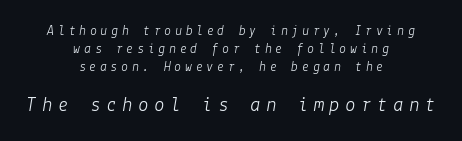
These glyphs show unthickened strokes, regular width or finer. Caption: multi-line text, centered on the measure. Compare the two chunks: the lower has the greater cap height. Short note: letters widely spaced. Posture: slanted.
